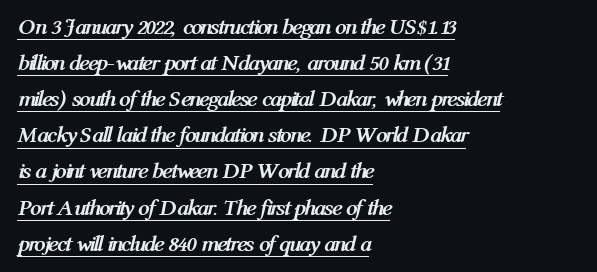
Honestly, the letter spacing is just normal — you wouldn't notice it. Every character sits at an angle, as italics do. Typeset ragged right — the left edge is the straight one. How would I describe the line gaps? Plain and ordinary. The passage shown is underscored from start to finish. Typesetter's note: full bold, strokes at maximum text heaviness.
